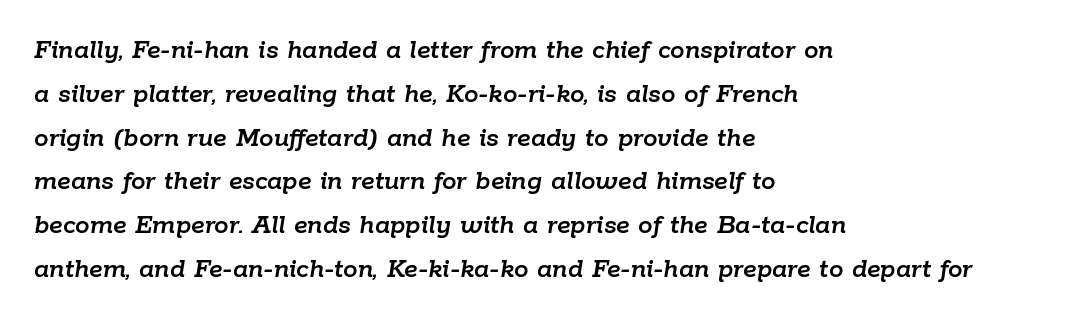
Anything drawn beneath the words? Only blank space. If you drew a line through each stem, it would be angled. The horizontal fit of the characters is conventional and even. Which margin do the lines hug? The left one — the right edge is uneven. Varying glyph widths throughout — classic text-font behaviour.
